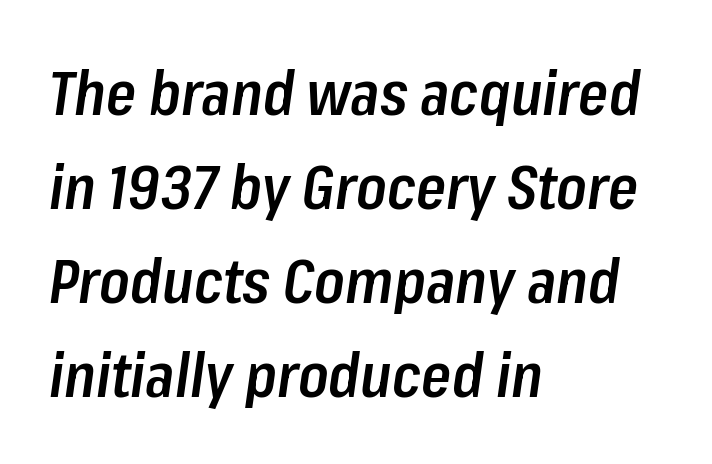
The image shows 61 px semibold, condensed type, italic (leaning right); set left-aligned, normal line spacing (1.54x), normal letter spacing, not underlined; low stroke contrast and a medium x-height.
